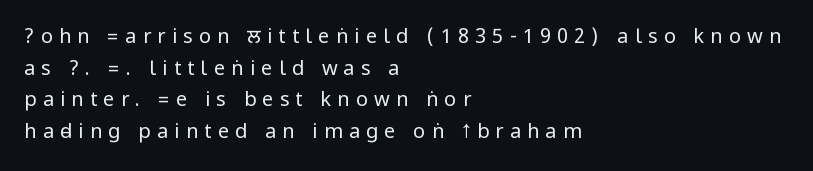
If you drew a ruler down the left edge, every line would touch it. The specimen omits any rule beneath the text block's lines. The rendering inserts visible extra space after every character. It's the straight-up-and-down kind of type. Vertically, the passage feels balanced, rows spaced as you'd expect.
